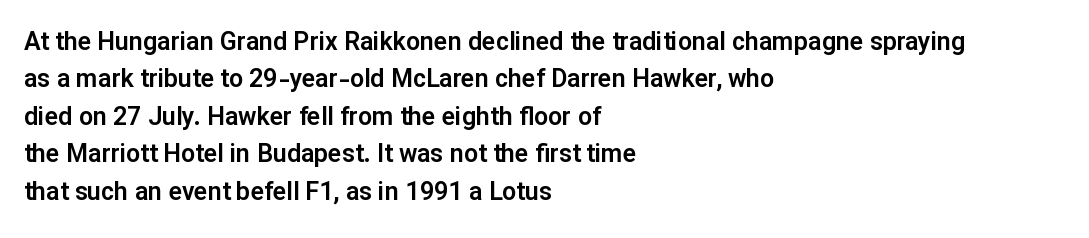
The rendering anchors every line to the left-hand side. The vertical gap from one line to the next is medium. The letterforms sit shoulder to shoulder at normal distance. Lines of text with bare space underneath. This is roman type, the default non-slanted kind.
